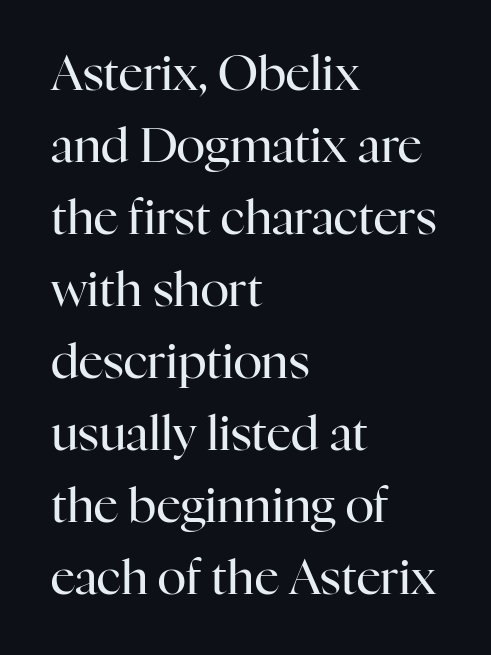
You could not count columns in this text — the font is proportionally spaced. Every row of glyphs begins at an identical x-position on the left. The area under the type is left untouched. The weight would be labelled regular, book, light, or lighter still.
